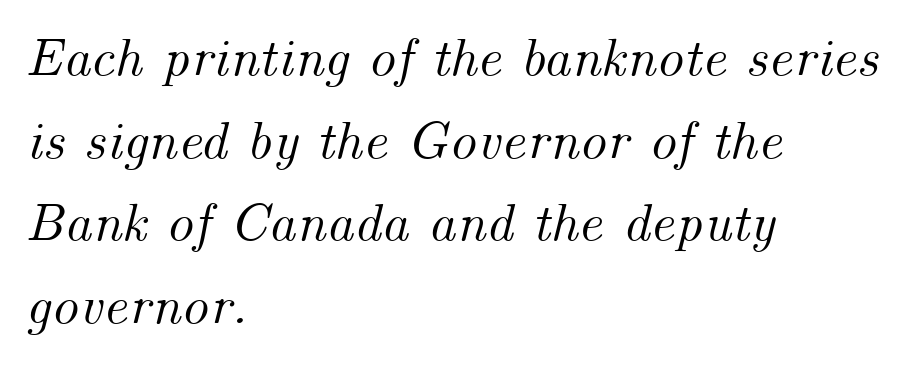
Here the designer chose a conventional face with non-uniform glyph widths. When letters slant like this, we call the style italic. Honestly, there is no underline to notice here at all. Visually the block forms a straight wall on the left and a jagged coastline on the right. Caption: standard tracking, unaltered. Baseline-to-baseline distance is the conventional proportion of letter height.
